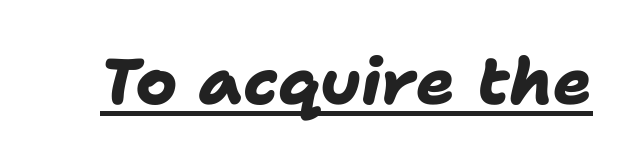
Q: Is the text bold? A: Yes.
Q: Is the typeface a serif or a sans-serif typeface? A: Sans-serif.
Q: Is the text underlined? A: Yes.
Q: Is the spacing between letters normal or unusually wide? A: Normal.
Q: Width (condensed, normal, or wide)? A: Normal.
Q: Stroke contrast? A: Low.
Q: x-height? A: Medium.
Q: Monospaced? A: No.
